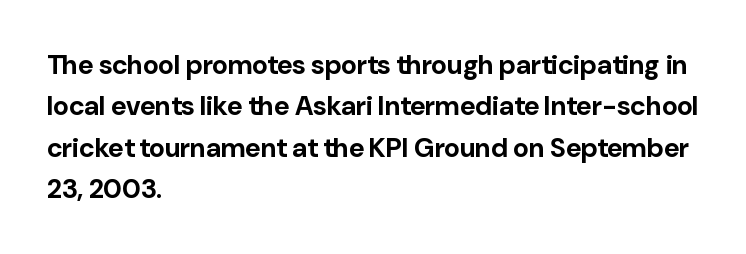
The image shows 27 px bold type, upright; set left-aligned, normal line spacing (1.53x), normal letter spacing, not underlined.
